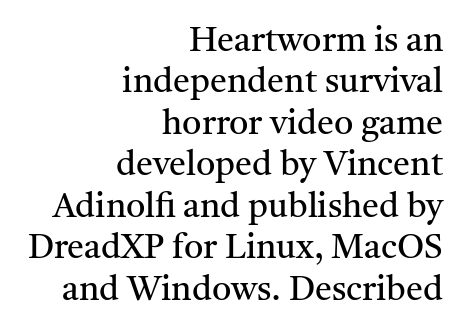
Q: Is the text bold? A: No.
Q: Is the text italic (slanted)? A: No, it is upright.
Q: Is the typeface a serif or a sans-serif typeface? A: Serif.
Q: Is the text underlined? A: No.
Q: How is the paragraph aligned? A: Right-aligned.
Q: Is the spacing between letters normal or unusually wide? A: Normal.
Q: Width (condensed, normal, or wide)? A: Normal.
Q: Stroke contrast? A: Medium.
Q: x-height? A: Medium.
Q: Monospaced? A: No.
